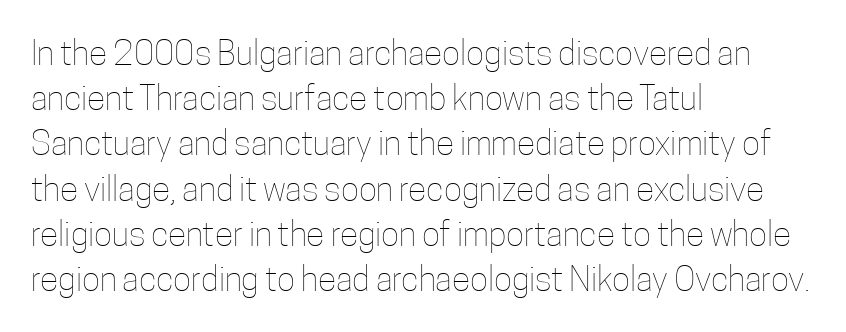
{"italic": "no", "bold": "no", "weight": "thin", "width": "condensed", "stroke_contrast": "low", "x_height": "medium", "monospaced": "no", "underline": "no", "align": "left", "line_spacing": "normal", "line_spacing_ratio": 1.33, "letter_spacing": "normal", "letter_spacing_em": 0.0, "glyph_px": 34}
